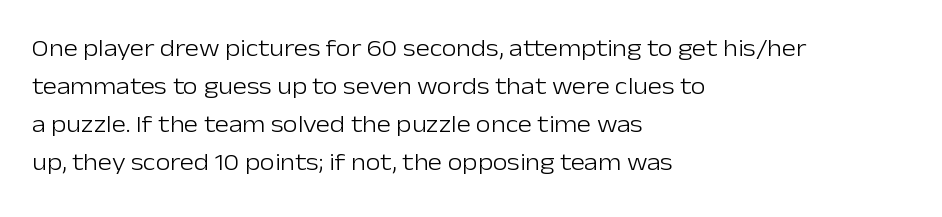
Is there much room between lines? A standard amount, neither cramped nor airy. A roman cut, with each character standing at attention. How are the letters spaced? Ordinarily, with no added tracking. This rendering features lettering with no underline. The paragraph shown leans on its left margin. The weight tops out at a normal text grade.
